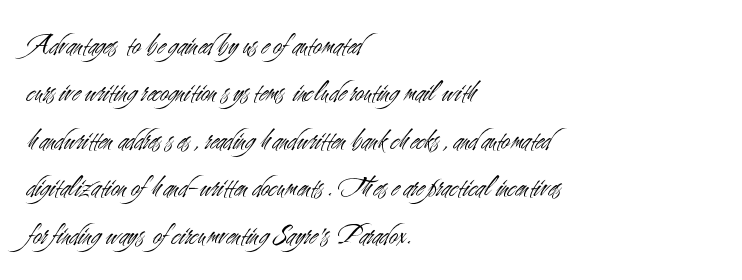
Does the leading feel generous? No, just average. Stems and bowls with no extra thickness — not bold. The rendering uses natural spacing where letterforms have individual widths. Is this a sans? Yes — the strokes have no serifs.
